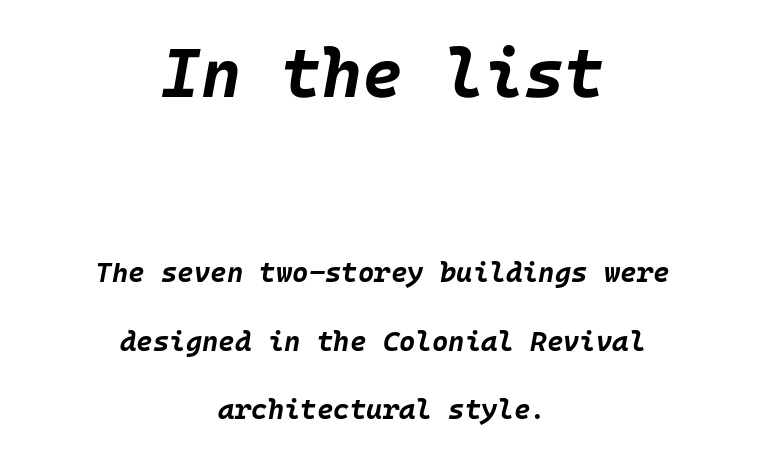
{"italic": "yes", "lean": "right", "slant_degrees": 10, "bold": "yes", "weight": "bold", "width": "normal", "stroke_contrast": "low", "x_height": "large", "underline": "no", "align": "center", "line_spacing": "loose", "line_spacing_ratio": 2.45, "letter_spacing": "normal", "letter_spacing_em": 0.0, "larger_block": "first", "size_ratio": 2.46, "glyph_px": 69}
